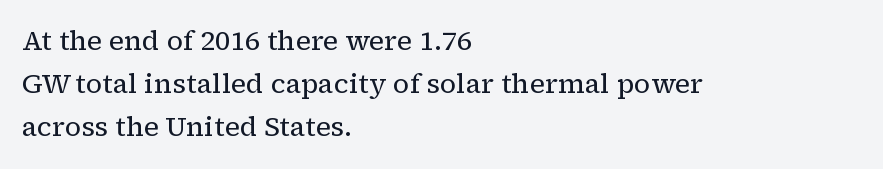
Q: Is the text bold? A: No.
Q: Is the text italic (slanted)? A: No, it is upright.
Q: Is the text underlined? A: No.
Q: How is the paragraph aligned? A: Left-aligned.
Q: Is the spacing between letters normal or unusually wide? A: Normal.
Q: Is the spacing between lines tight, normal or loose? A: Normal.
